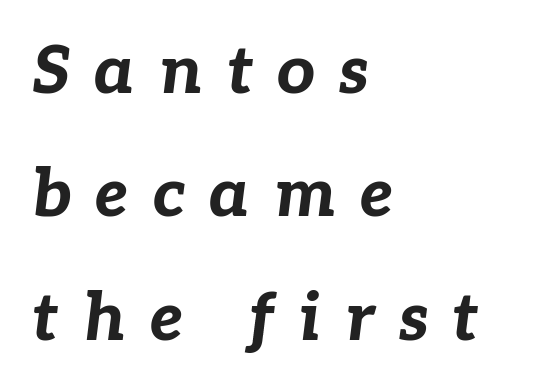
Q: Is the text bold? A: Yes.
Q: Is the text italic (slanted)? A: Yes, it leans right by about 7 degrees.
Q: Is the text underlined? A: No.
Q: How is the paragraph aligned? A: Left-aligned.
Q: Is the spacing between letters normal or unusually wide? A: Unusually wide.
Q: Width (condensed, normal, or wide)? A: Normal.
Q: Stroke contrast? A: Low.
Q: x-height? A: Medium.
Q: Monospaced? A: No.
